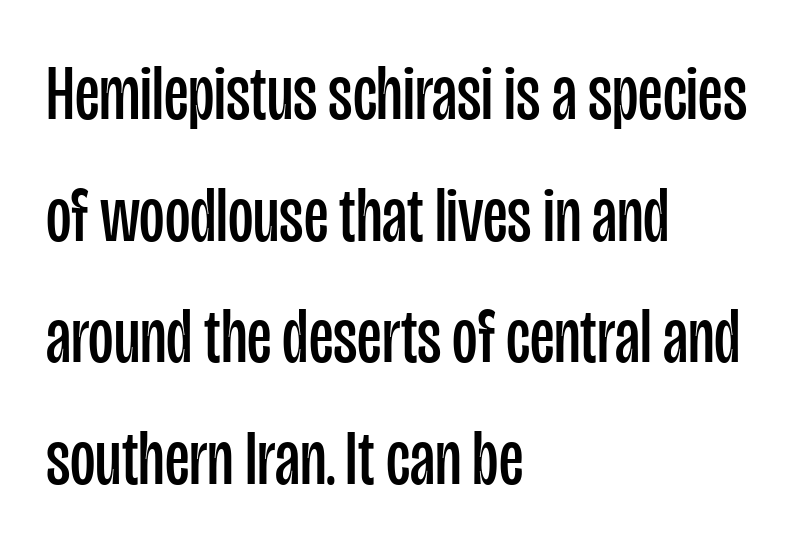
Think of a printed novel: that variable character pitch is what you see here. Check under the words: just untouched page. The face looks like a standard text weight, possibly lighter. The rag falls on the right side of this text block. Every character sits straight up, as roman type does.
